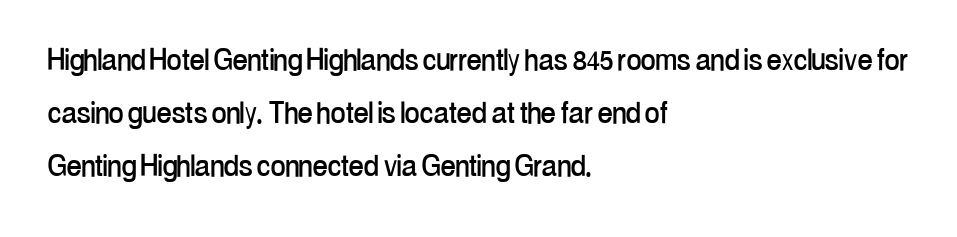
Q: Is the text italic (slanted)? A: No, it is upright.
Q: Is the typeface a serif or a sans-serif typeface? A: Sans-serif.
Q: Is the text underlined? A: No.
Q: How is the paragraph aligned? A: Left-aligned.
Q: Is the spacing between letters normal or unusually wide? A: Normal.
Q: Is the spacing between lines tight, normal or loose? A: Normal.
Q: Width (condensed, normal, or wide)? A: Condensed.
Q: Stroke contrast? A: Low.
Q: x-height? A: Medium.
Q: Monospaced? A: No.
